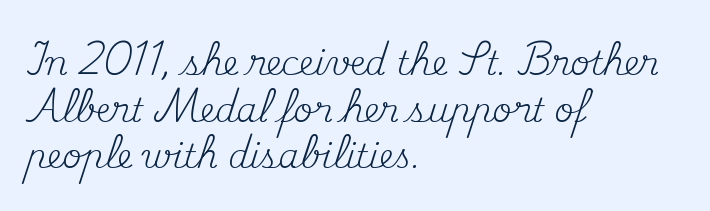
The passage shown is typed in a proportional face where columns would drift. Look at the bottom of the vertical strokes: they flare into serifs here. The tracking reads as untouched default to a designer's eye. Vertical stems look standard width or narrower in stroke. Every row of glyphs begins at an identical x-position on the left.
